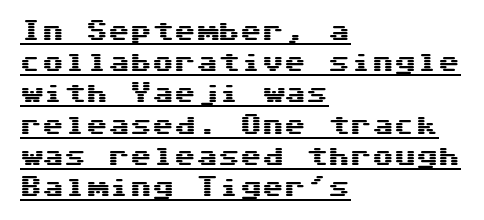
Line spacing here is normal. The glyphs are accompanied by a horizontal stroke just below them. Italic: no, the glyphs are upright roman. The rendering anchors every line to the left-hand side. Characters follow at the spacing the type designer built in.
